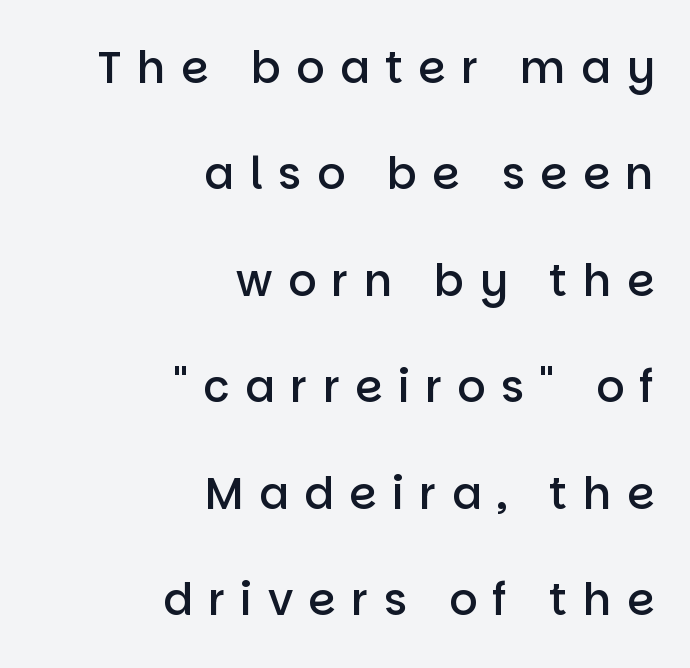
{"serif": "no", "italic": "no", "bold": "semi", "weight": "semibold", "width": "normal", "stroke_contrast": "low", "x_height": "large", "monospaced": "no", "underline": "no", "align": "right", "line_spacing": "loose", "line_spacing_ratio": 2.42, "letter_spacing": "wide", "letter_spacing_em": 0.35, "glyph_px": 44}
